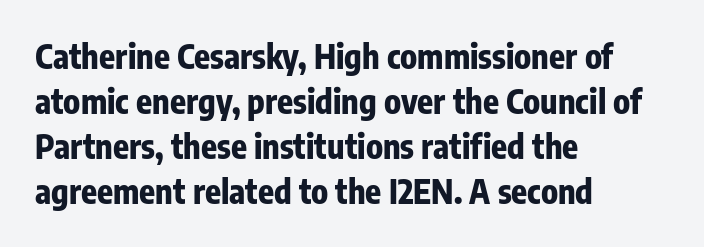
Q: Is the text bold? A: Yes.
Q: Is the text italic (slanted)? A: No, it is upright.
Q: Is the typeface a serif or a sans-serif typeface? A: Sans-serif.
Q: Is the text underlined? A: No.
Q: How is the paragraph aligned? A: Left-aligned.
Q: Is the spacing between letters normal or unusually wide? A: Normal.
Q: Is the spacing between lines tight, normal or loose? A: Normal.
Q: Width (condensed, normal, or wide)? A: Condensed.
Q: Stroke contrast? A: Low.
Q: x-height? A: Medium.
Q: Monospaced? A: No.
